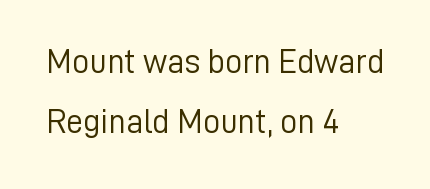
Q: Is the text bold? A: No.
Q: Is the text italic (slanted)? A: No, it is upright.
Q: Is the typeface a serif or a sans-serif typeface? A: Sans-serif.
Q: Is the text underlined? A: No.
Q: How is the paragraph aligned? A: Left-aligned.
Q: Is the spacing between letters normal or unusually wide? A: Normal.
Q: Width (condensed, normal, or wide)? A: Normal.
Q: Stroke contrast? A: Low.
Q: x-height? A: Medium.
Q: Monospaced? A: No.
